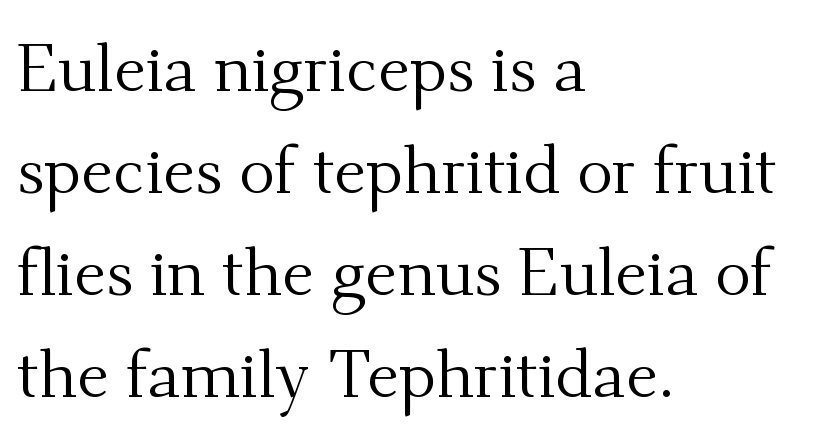
The image shows 67 px regular-weight serif type, upright; set left-aligned, normal line spacing (1.52x), normal letter spacing, not underlined; medium stroke contrast and a small x-height.
